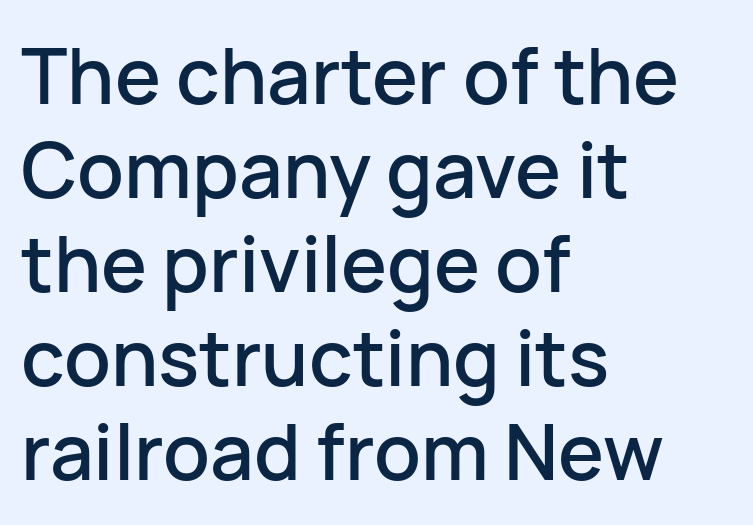
Q: Is the text italic (slanted)? A: No, it is upright.
Q: Is the typeface a serif or a sans-serif typeface? A: Sans-serif.
Q: Is the text underlined? A: No.
Q: How is the paragraph aligned? A: Left-aligned.
Q: Is the spacing between letters normal or unusually wide? A: Normal.
Q: Width (condensed, normal, or wide)? A: Normal.
Q: Stroke contrast? A: Low.
Q: x-height? A: Medium.
Q: Monospaced? A: No.
